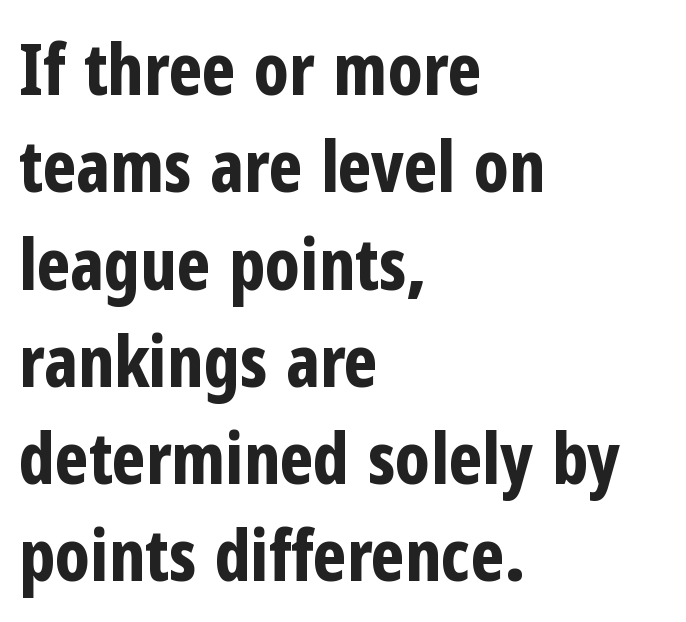
Is this a fixed-width face? No — the glyphs have proportional, varying widths. Heavy-handed strokes throughout: this text is bold. The font family rendered here belongs to the sans-serif group. Teacher's note: observe the even left margin — that is flush-left alignment.
